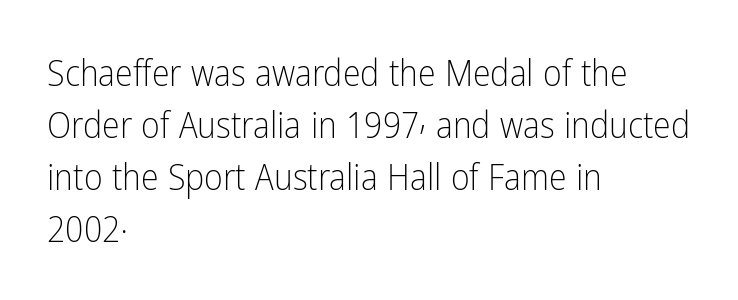
Q: Is the text bold? A: No.
Q: Is the text italic (slanted)? A: No, it is upright.
Q: Is the typeface a serif or a sans-serif typeface? A: Sans-serif.
Q: Is the text underlined? A: No.
Q: How is the paragraph aligned? A: Left-aligned.
Q: Is the spacing between letters normal or unusually wide? A: Normal.
Q: Is the spacing between lines tight, normal or loose? A: Normal.
Q: Width (condensed, normal, or wide)? A: Condensed.
Q: Stroke contrast? A: Low.
Q: x-height? A: Medium.
Q: Monospaced? A: No.
